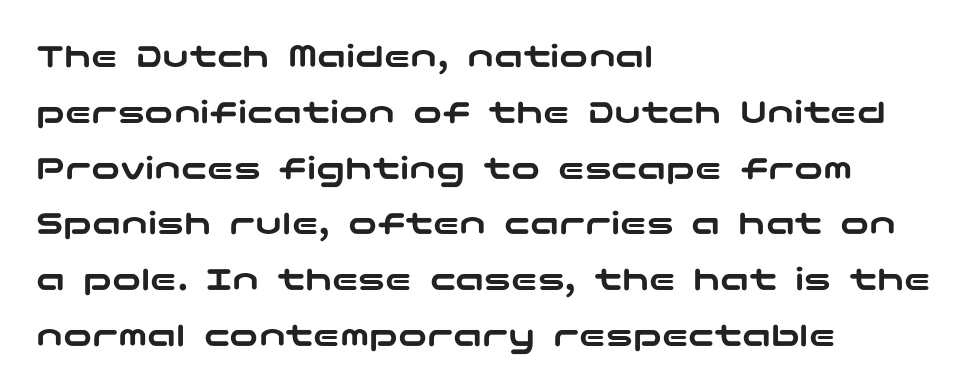
{"serif": "no", "italic": "no", "width": "wide", "stroke_contrast": "low", "x_height": "medium", "underline": "no", "align": "left", "line_spacing": "normal", "line_spacing_ratio": 1.55, "letter_spacing": "normal", "letter_spacing_em": 0.0, "glyph_px": 36}
